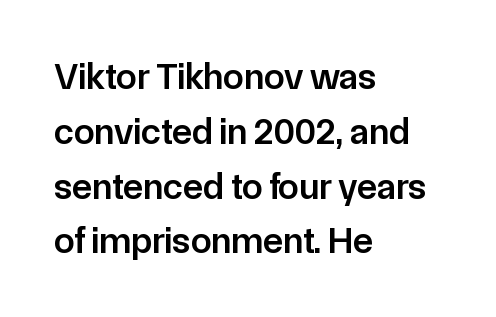
Q: Is the text bold? A: Semi-bold.
Q: Is the text italic (slanted)? A: No, it is upright.
Q: Is the typeface a serif or a sans-serif typeface? A: Sans-serif.
Q: Is the text underlined? A: No.
Q: How is the paragraph aligned? A: Left-aligned.
Q: Is the spacing between letters normal or unusually wide? A: Normal.
Q: Is the spacing between lines tight, normal or loose? A: Normal.
Q: Width (condensed, normal, or wide)? A: Normal.
Q: Stroke contrast? A: Low.
Q: x-height? A: Medium.
Q: Monospaced? A: No.
